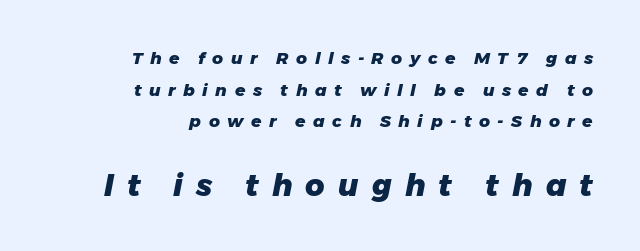
{"italic": "yes", "lean": "right", "slant_degrees": 11, "bold": "yes", "weight": "heavy", "width": "normal", "stroke_contrast": "low", "x_height": "medium", "monospaced": "no", "underline": "no", "align": "right", "line_spacing_ratio": 1.86, "letter_spacing": "wide", "letter_spacing_em": 0.44, "larger_block": "second", "size_ratio": 1.76, "glyph_px": 30}
